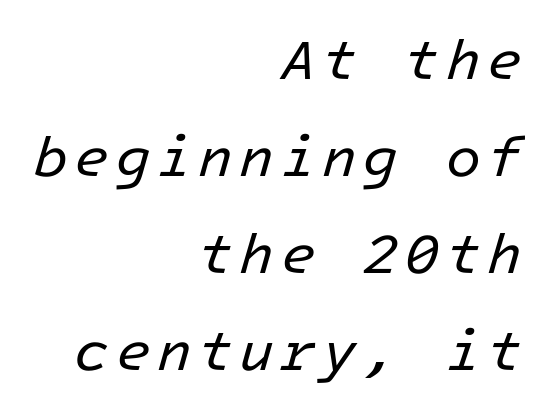
Q: Is the text bold? A: No.
Q: Is the text italic (slanted)? A: Yes, it leans right by about 16 degrees.
Q: Is the text underlined? A: No.
Q: How is the paragraph aligned? A: Right-aligned.
Q: Is the spacing between lines tight, normal or loose? A: Normal.
Q: Width (condensed, normal, or wide)? A: Normal.
Q: Stroke contrast? A: Low.
Q: x-height? A: Medium.
Q: Monospaced? A: Yes.
